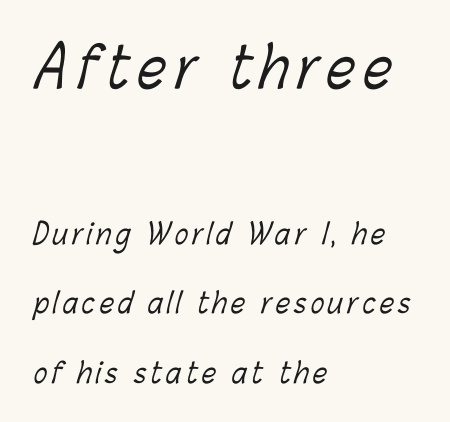
Spacing verdict: proportional, widths tailored to each character. How would I describe the line gaps? Wide and relaxed. Bare-footed words on every line. These lines are set flush left with a ragged right edge.
